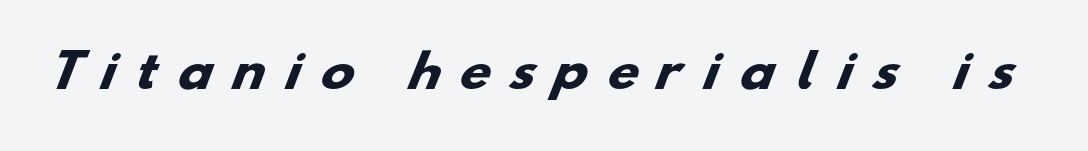
Bare-footed words on every line. Does the type have serifs? No, each stem ends abruptly. Glyph-to-glyph distance is far greater than everyday printed text. Do the characters align in a grid? No, the font is proportional. The letters are bold, with thick, heavy strokes.
